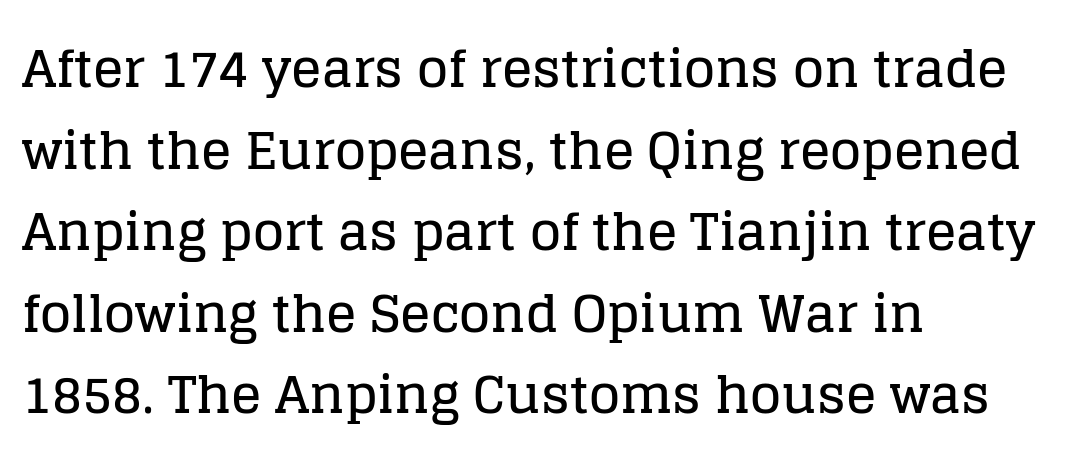
A typesetter would call this zero additional tracking. Small tapered or slab feet sit at the stroke ends, so this counts as serif. The typography opts for an upright posture over an oblique one. The rendering uses a moderate line-height, typical for paragraphs. These lines are set flush left with a ragged right edge.
